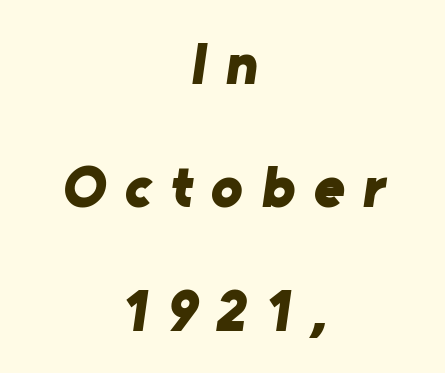
A typesetter would call this proportional, since set widths differ per character. I'd describe the lettering as bold — thick and assertive. Beneath every word, the page is bare. The tracking jumps out immediately: characters are airy and widely separated.
